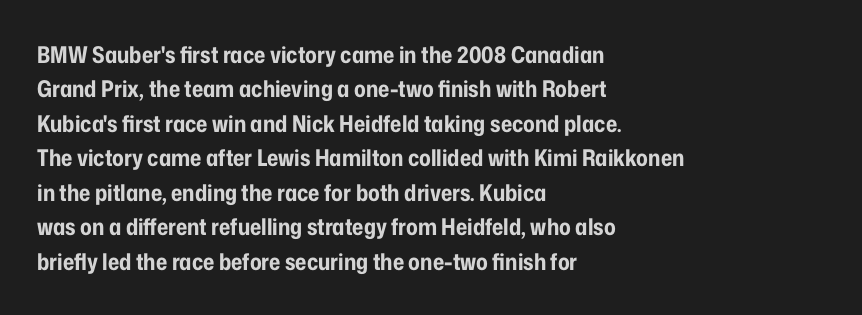
The image shows 23 px bold type, upright; set left-aligned, normal line spacing (1.5x), normal letter spacing, not underlined.
